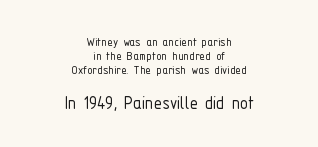
Unbolded letterforms with no extra heft. The lines in this sample share a center point and differ in where they start and stop. Closely set lines give the paragraph a compact silhouette. If you drew a line through each stem, it would be perfectly vertical. Two sizes are in play, and the larger belongs to the second block. You could call the tracking neutral — neither tight nor loose.
